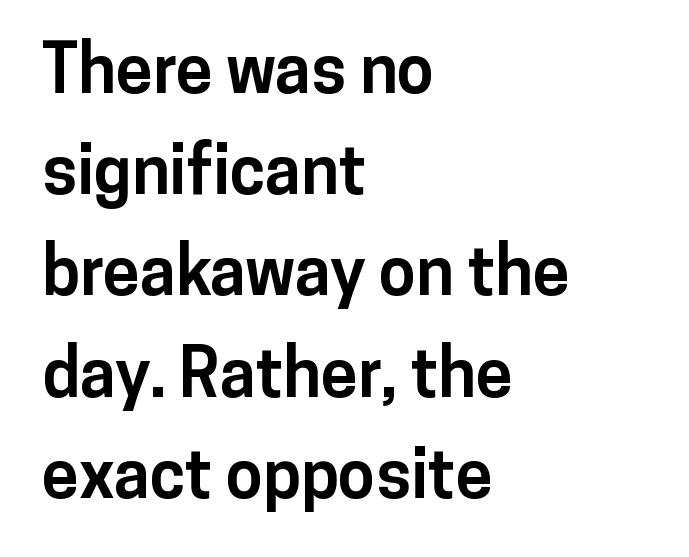
Quick note: interline space is typical. The glyphs in this specimen are sans serif. Is this a fixed-width face? No — the glyphs have proportional, varying widths. Heavy-handed strokes throughout: this text is bold. The passage is arranged the way most books set body copy — flush left.
